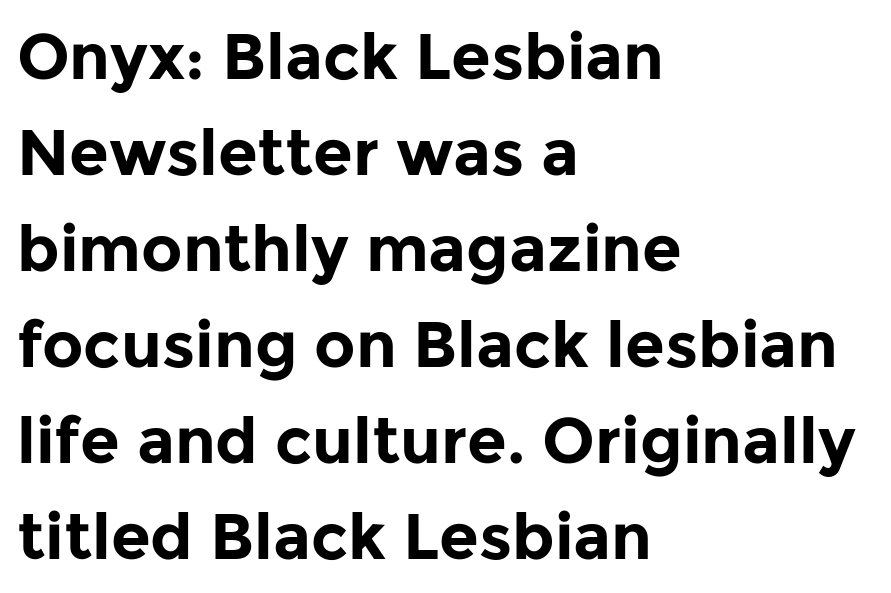
Q: Is the text bold? A: Yes.
Q: Is the text italic (slanted)? A: No, it is upright.
Q: Is the typeface a serif or a sans-serif typeface? A: Sans-serif.
Q: Is the text underlined? A: No.
Q: How is the paragraph aligned? A: Left-aligned.
Q: Is the spacing between letters normal or unusually wide? A: Normal.
Q: Is the spacing between lines tight, normal or loose? A: Normal.
Q: Width (condensed, normal, or wide)? A: Normal.
Q: Stroke contrast? A: Low.
Q: x-height? A: Medium.
Q: Monospaced? A: No.
